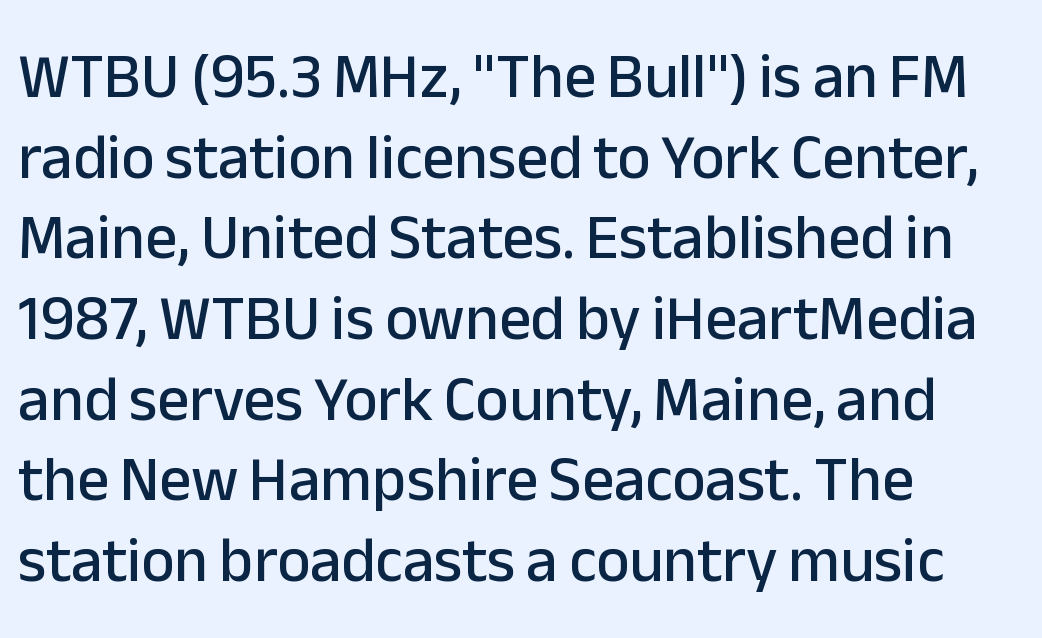
Q: Is the text italic (slanted)? A: No, it is upright.
Q: Is the typeface a serif or a sans-serif typeface? A: Sans-serif.
Q: Is the text underlined? A: No.
Q: How is the paragraph aligned? A: Left-aligned.
Q: Is the spacing between letters normal or unusually wide? A: Normal.
Q: Is the spacing between lines tight, normal or loose? A: Normal.
Q: Width (condensed, normal, or wide)? A: Normal.
Q: Stroke contrast? A: Low.
Q: x-height? A: Medium.
Q: Monospaced? A: No.
